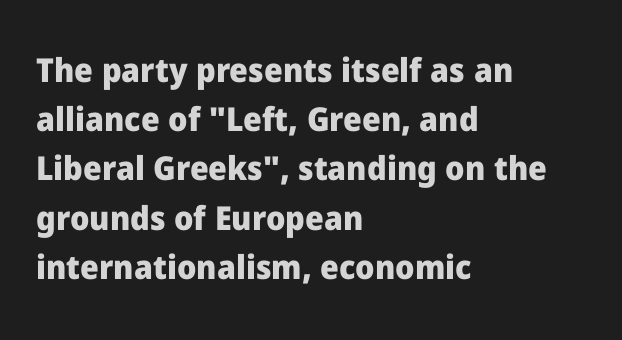
{"serif": "no", "italic": "no", "bold": "yes", "weight": "heavy", "width": "normal", "stroke_contrast": "low", "x_height": "medium", "monospaced": "no", "underline": "no", "align": "left", "line_spacing": "normal", "line_spacing_ratio": 1.49, "letter_spacing": "normal", "letter_spacing_em": 0.0, "glyph_px": 33}
